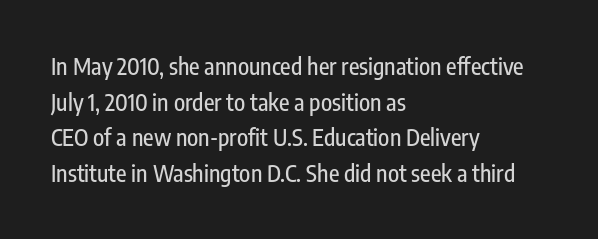
{"italic": "no", "underline": "no", "align": "left", "line_spacing": "normal", "line_spacing_ratio": 1.55, "letter_spacing": "normal", "letter_spacing_em": 0.0, "glyph_px": 23}
